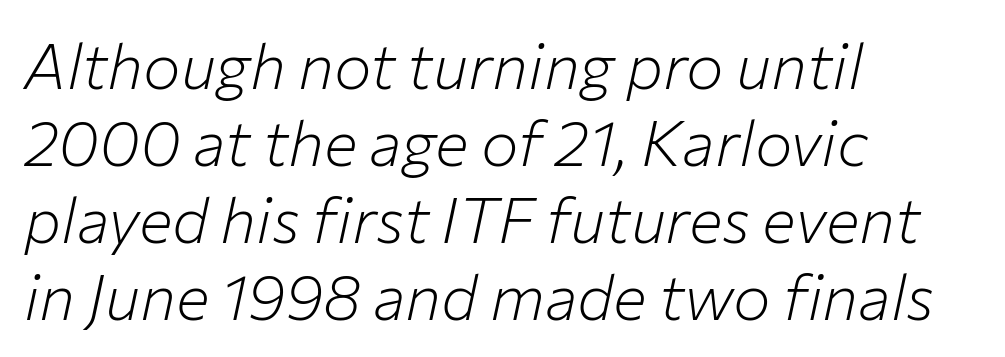
{"italic": "yes", "lean": "right", "slant_degrees": 12, "bold": "no", "weight": "light", "width": "normal", "stroke_contrast": "low", "x_height": "medium", "monospaced": "no", "underline": "no", "align": "left", "line_spacing_ratio": 1.22, "letter_spacing": "normal", "letter_spacing_em": 0.0, "glyph_px": 63}
